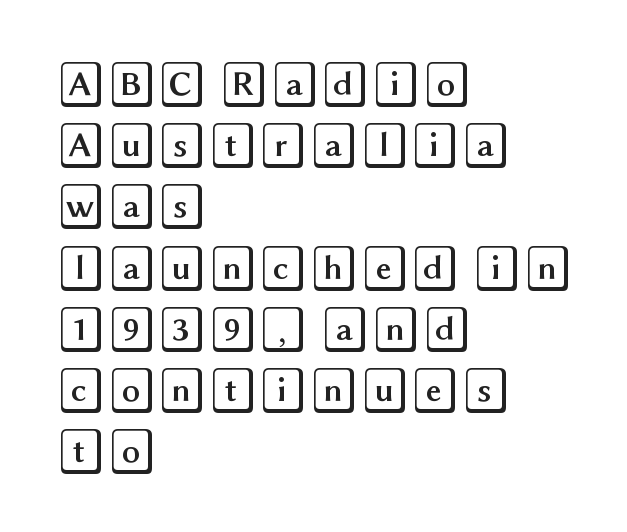
The foot of each line stays bare and open. Vertical spacing — default. Is the letter spacing exaggerated? No — it looks like the ordinary default. Alignment: flush left. Does the lettering tilt? It doesn't — this is upright.
